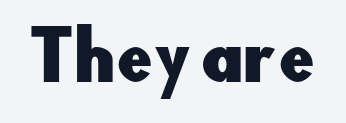
Serif or sans? Sans — the stroke terminals are bare. Think of a printed novel: that variable character pitch is what you see here. The specimen reads as upright at a glance. Does extra space separate the letters? No, they use regular spacing. Anything drawn beneath the words? Only blank space.
